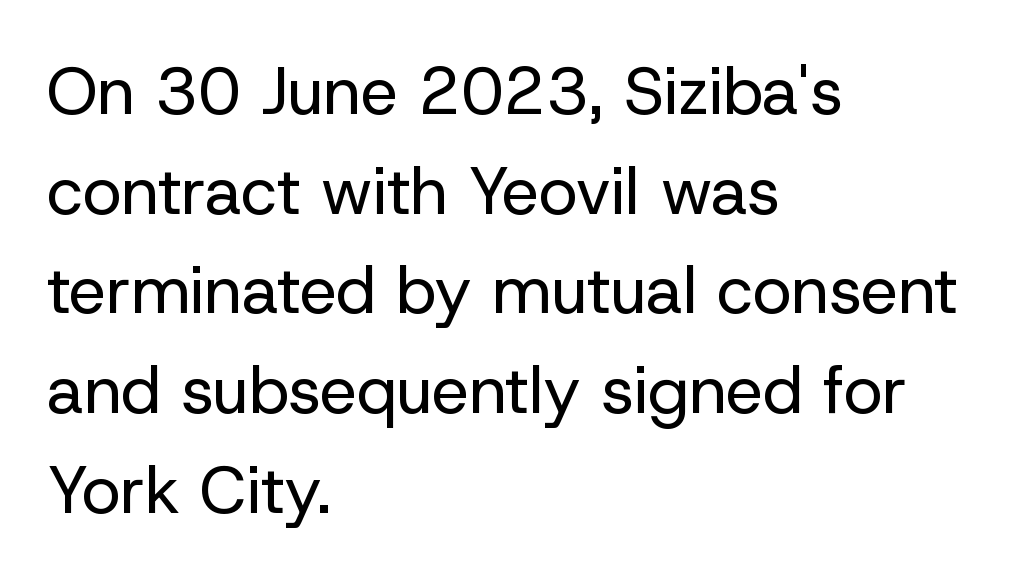
Q: Is the text bold? A: No.
Q: Is the text italic (slanted)? A: No, it is upright.
Q: Is the typeface a serif or a sans-serif typeface? A: Sans-serif.
Q: Is the text underlined? A: No.
Q: How is the paragraph aligned? A: Left-aligned.
Q: Is the spacing between letters normal or unusually wide? A: Normal.
Q: Is the spacing between lines tight, normal or loose? A: Normal.
Q: Width (condensed, normal, or wide)? A: Normal.
Q: Stroke contrast? A: Low.
Q: x-height? A: Medium.
Q: Monospaced? A: No.
